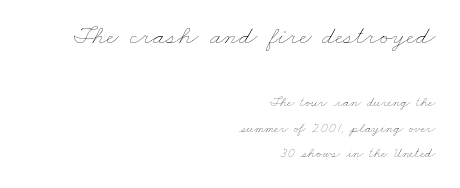
{"bold": "no", "underline": "no", "align": "right", "line_spacing_ratio": 1.83, "letter_spacing": "normal", "letter_spacing_em": 0.0, "larger_block": "first", "size_ratio": 1.93, "glyph_px": 27}
